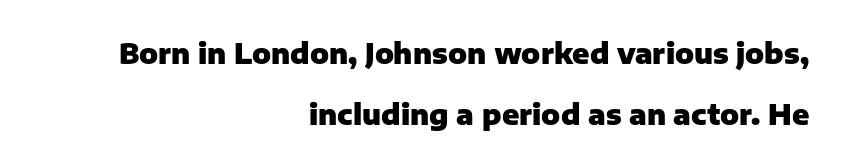
The image shows 28 px heavy sans-serif type, upright; set right-aligned, loose line spacing (2.17x), normal letter spacing, not underlined; low stroke contrast and a medium x-height.
